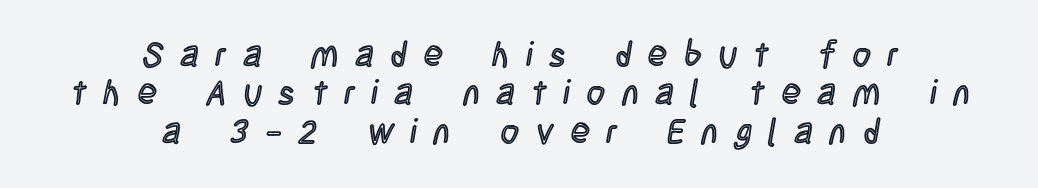
This sample has the flowing, uneven cadence of proportional lettering. Horizontally, the lines are justified to the midpoint only. Underline: absent.
